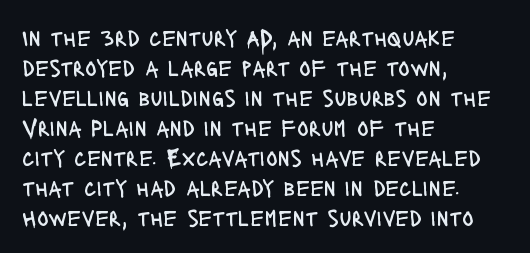
{"italic": "no", "bold": "no", "underline": "no", "align": "left", "line_spacing": "normal", "line_spacing_ratio": 1.25, "letter_spacing": "normal", "letter_spacing_em": 0.0, "glyph_px": 24}
